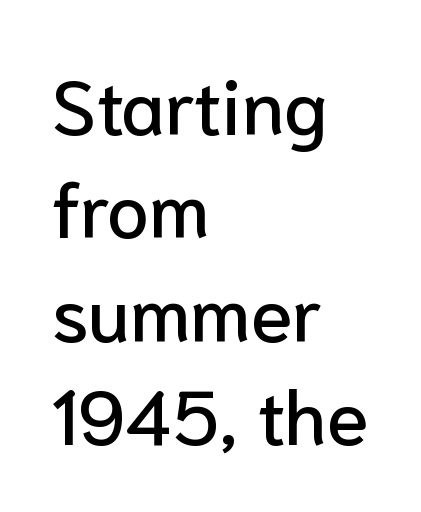
Q: Is the text italic (slanted)? A: No, it is upright.
Q: Is the typeface a serif or a sans-serif typeface? A: Sans-serif.
Q: Is the text underlined? A: No.
Q: How is the paragraph aligned? A: Left-aligned.
Q: Is the spacing between letters normal or unusually wide? A: Normal.
Q: Is the spacing between lines tight, normal or loose? A: Normal.
Q: Width (condensed, normal, or wide)? A: Normal.
Q: Stroke contrast? A: Low.
Q: x-height? A: Medium.
Q: Monospaced? A: No.
